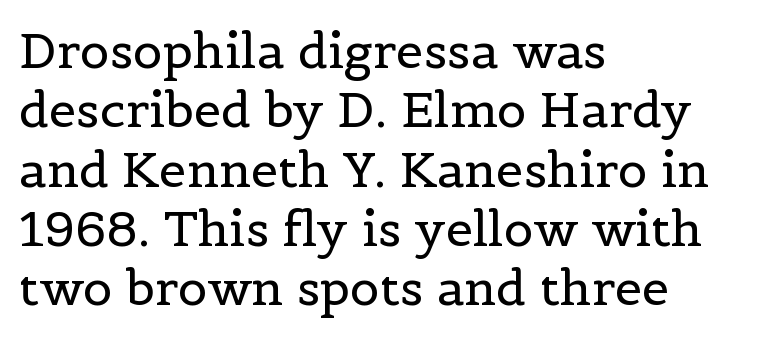
The image shows 49 px regular-weight serif type, upright; set left-aligned, line spacing 1.21x, normal letter spacing, not underlined; a medium x-height.
